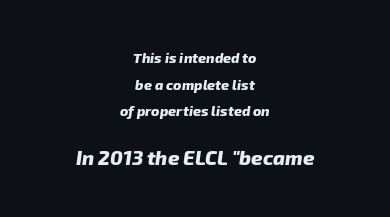
The rag falls on both sides of this text block equally. The string is rendered with underlining switched off. Whoever set this made the second block the dominant, larger element. This sample trades compactness for vertical openness between lines.
